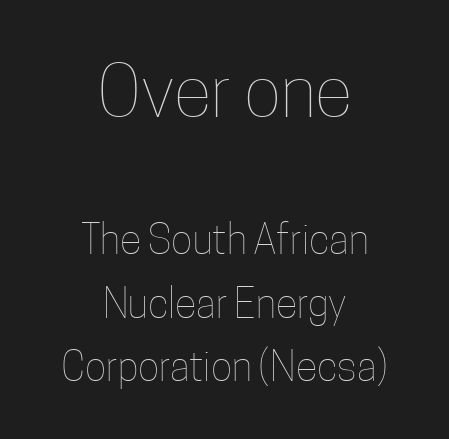
Nobody drew a line under any word here. Character size in the leading block exceeds that of the trailing block. Does the lettering tilt? It doesn't — this is upright. The passage is arranged like a title page — every line centered.
